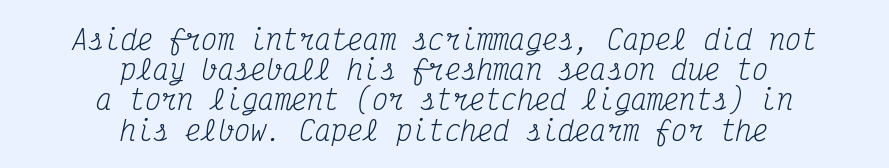
Is the stroke heavy? The answer is a plain regular-or-lighter. The vertical gap from one line to the next is small. Beneath every word, the page is bare. Each line is balanced around a shared central axis. Slant detected: the letters are inclined.
